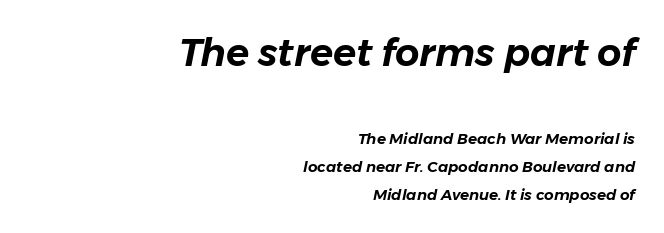
Q: Is the text italic (slanted)? A: Yes, it leans right by about 11 degrees.
Q: Is the text underlined? A: No.
Q: How is the paragraph aligned? A: Right-aligned.
Q: Is the spacing between letters normal or unusually wide? A: Normal.
Q: Which block of text is set in a larger size, the first (top) or the second (bottom)? A: The first (top) one.
Q: Width (condensed, normal, or wide)? A: Normal.
Q: Stroke contrast? A: Low.
Q: x-height? A: Medium.
Q: Monospaced? A: No.
